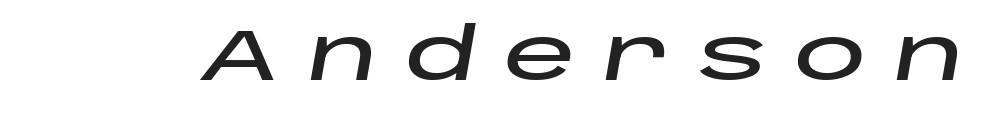
The image shows 72 px wide type, italic (leaning right); set unusually wide letter spacing (+0.38 em), not underlined; low stroke contrast and a large x-height.
